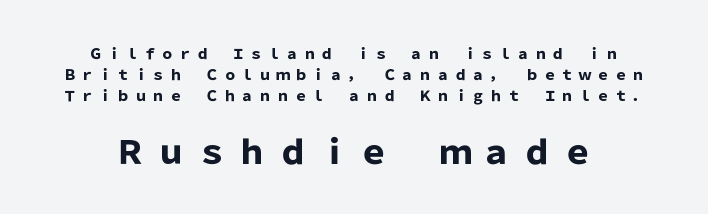
Q: Is the text bold? A: Yes.
Q: Is the text italic (slanted)? A: No, it is upright.
Q: Is the typeface a serif or a sans-serif typeface? A: Sans-serif.
Q: Is the text underlined? A: No.
Q: Is the spacing between letters normal or unusually wide? A: Unusually wide.
Q: Is the spacing between lines tight, normal or loose? A: Normal.
Q: Which block of text is set in a larger size, the first (top) or the second (bottom)? A: The second (bottom) one.
Q: Width (condensed, normal, or wide)? A: Normal.
Q: Stroke contrast? A: Low.
Q: x-height? A: Medium.
Q: Monospaced? A: No.
